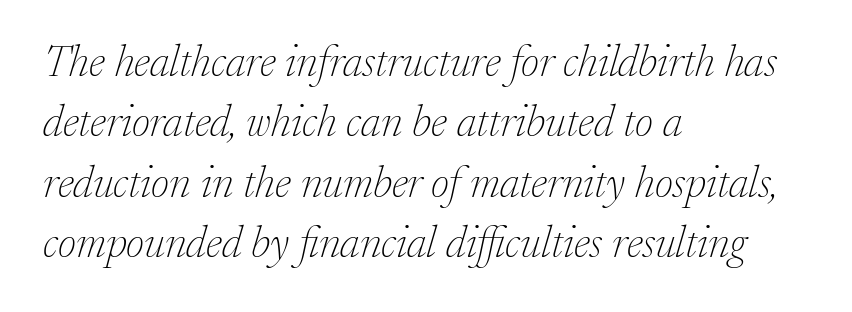
The image shows 44 px thin serif type, italic (leaning right); set left-aligned, normal line spacing (1.37x), normal letter spacing, not underlined; low stroke contrast and a medium x-height.
